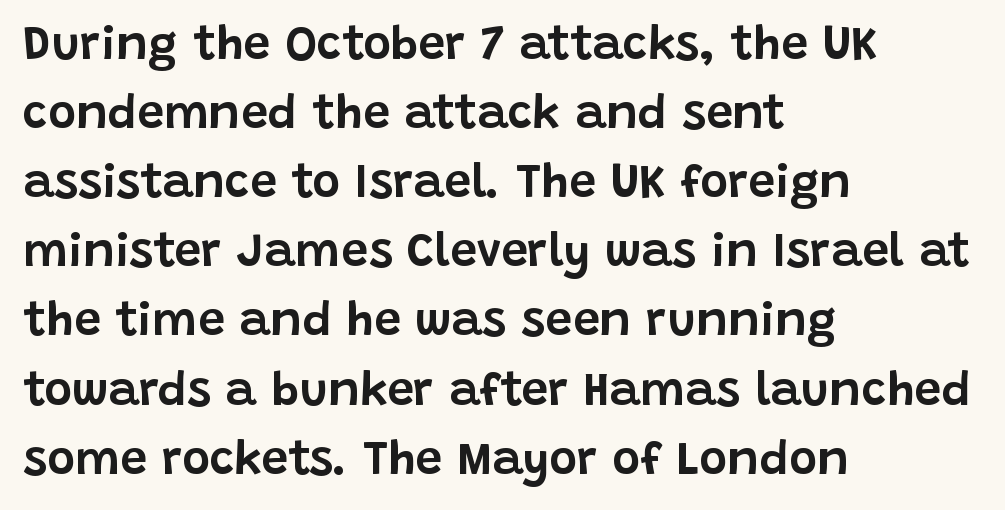
The image shows 48 px sans-serif type, upright; set left-aligned, normal line spacing (1.44x), normal letter spacing, not underlined; low stroke contrast and a large x-height.
